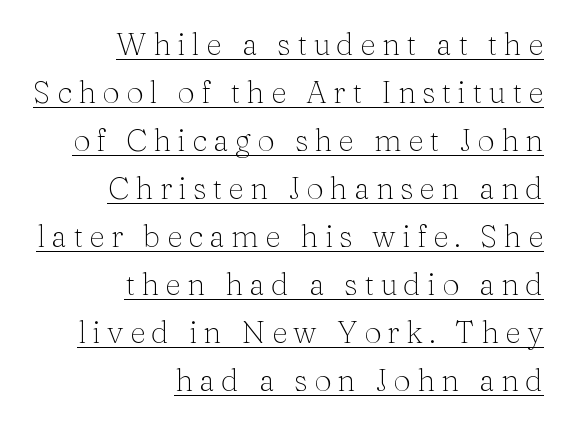
{"serif": "yes", "italic": "no", "bold": "no", "weight": "light", "width": "normal", "stroke_contrast": "medium", "x_height": "medium", "monospaced": "no", "underline": "yes", "align": "right", "line_spacing": "normal", "line_spacing_ratio": 1.55, "letter_spacing": "wide", "letter_spacing_em": 0.2, "glyph_px": 31}
